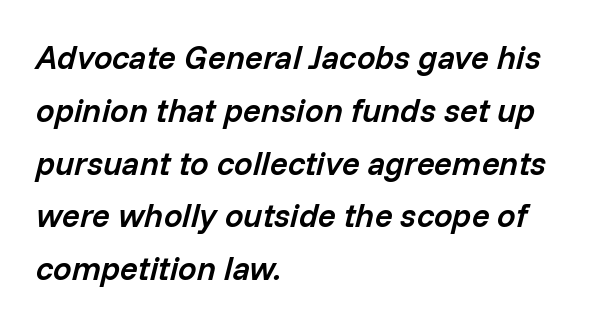
Set as a demibold, roughly 600 on the weight scale. The space directly below the letters is spotless. Designer's note — italics engaged. One glance says typical: line gaps are just what's usual. Line beginnings align vertically; line endings do not.
